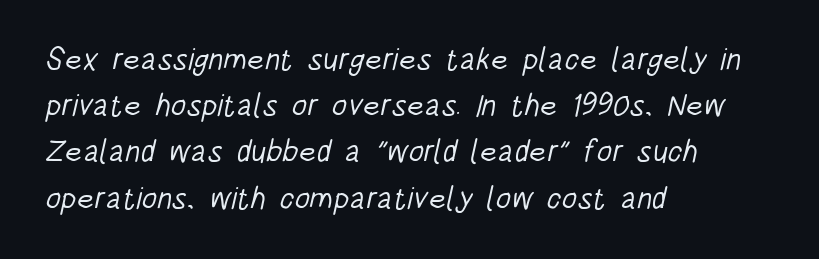
{"serif": "no", "bold": "no", "weight": "light", "width": "condensed", "stroke_contrast": "low", "x_height": "large", "monospaced": "no", "underline": "no", "align": "left", "line_spacing": "normal", "line_spacing_ratio": 1.49, "letter_spacing": "normal", "letter_spacing_em": 0.0, "glyph_px": 31}
